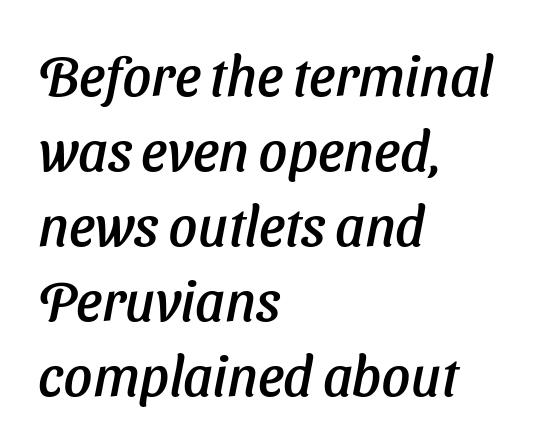
Q: Is the typeface a serif or a sans-serif typeface? A: Serif.
Q: Is the text underlined? A: No.
Q: How is the paragraph aligned? A: Left-aligned.
Q: Is the spacing between letters normal or unusually wide? A: Normal.
Q: Is the spacing between lines tight, normal or loose? A: Normal.
Q: Width (condensed, normal, or wide)? A: Normal.
Q: Stroke contrast? A: Low.
Q: x-height? A: Medium.
Q: Monospaced? A: No.
